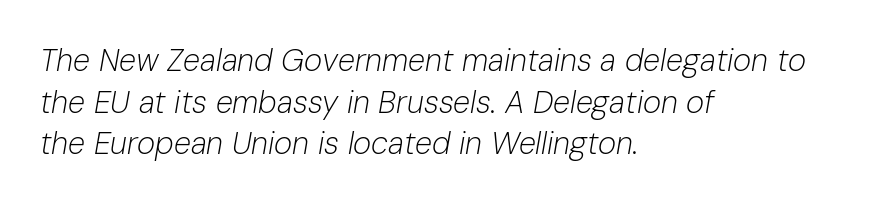
Q: Is the text bold? A: No.
Q: Is the text italic (slanted)? A: Yes, it leans right by about 10 degrees.
Q: Is the text underlined? A: No.
Q: How is the paragraph aligned? A: Left-aligned.
Q: Is the spacing between letters normal or unusually wide? A: Normal.
Q: Is the spacing between lines tight, normal or loose? A: Normal.
Q: Width (condensed, normal, or wide)? A: Normal.
Q: Stroke contrast? A: Low.
Q: x-height? A: Medium.
Q: Monospaced? A: No.
